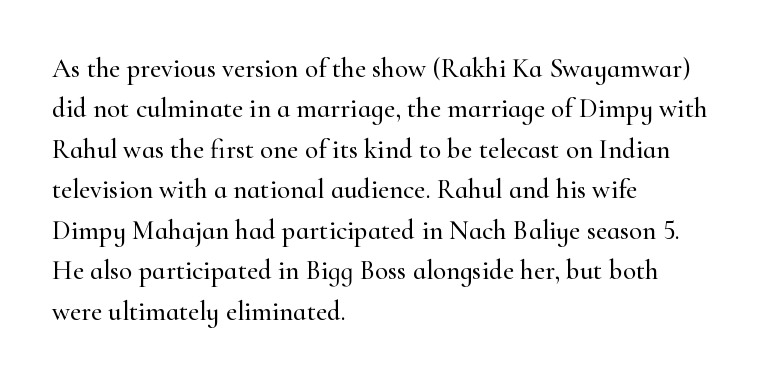
No italicization has been applied; the sample stays upright. This block has exactly the height ordinary leading produces. Students, note that the glyphs here touch the page at normal intervals. Typeset ragged right — the left edge is the straight one.
